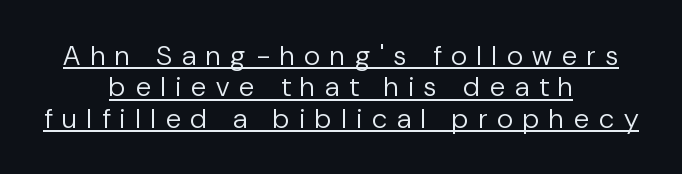
Are there feet on the stems? There aren't — it's a sans. Every row of glyphs is offset so its center matches the block's center. Is this a heavy cut? Hardly; it is regular or lighter. Note the varied advance widths — an 'i' is clearly narrower than an 'm'. A baseline rule has been typeset under these characters. Reading down the column, the eye jumps only a short way to each next line.
